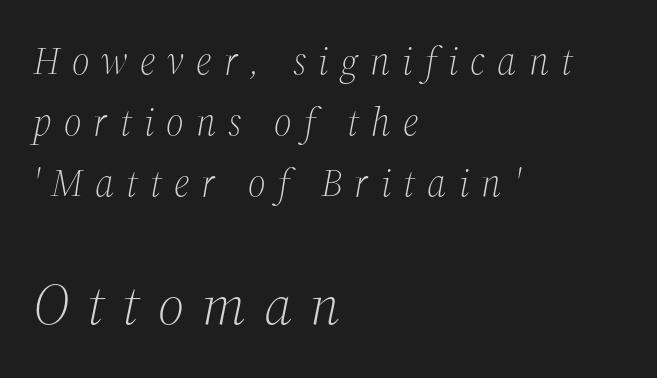
{"serif": "yes", "italic": "yes", "lean": "right", "slant_degrees": 12, "bold": "no", "weight": "light", "width": "normal", "stroke_contrast": "medium", "x_height": "medium", "monospaced": "no", "underline": "no", "align": "left", "line_spacing": "normal", "line_spacing_ratio": 1.57, "letter_spacing": "wide", "letter_spacing_em": 0.31, "larger_block": "second", "size_ratio": 1.49, "glyph_px": 58}
